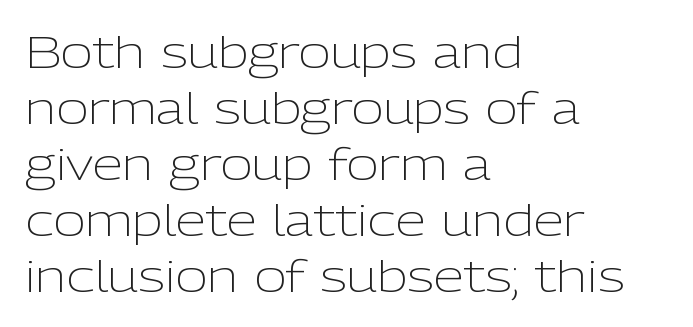
{"serif": "no", "italic": "no", "bold": "no", "weight": "light", "width": "normal", "stroke_contrast": "low", "x_height": "medium", "monospaced": "no", "underline": "no", "align": "left", "line_spacing": "normal", "line_spacing_ratio": 1.27, "letter_spacing": "normal", "letter_spacing_em": 0.0, "glyph_px": 44}
